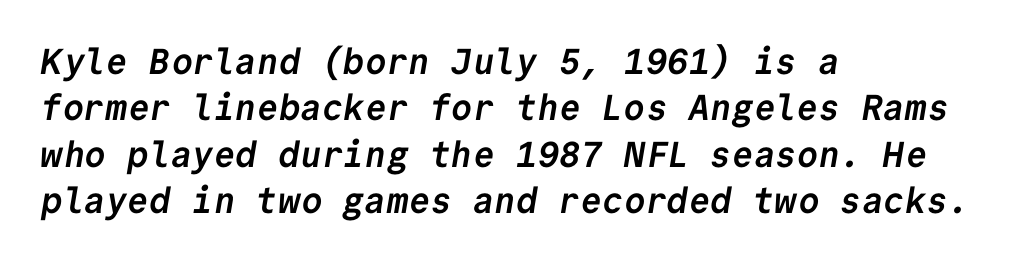
The image shows 36 px semibold sans-serif type, monospaced; set left-aligned, normal line spacing (1.29x), normal letter spacing, not underlined; low stroke contrast and a medium x-height.
